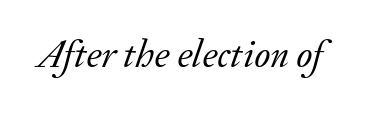
Stems and bowls with no extra thickness — not bold. The axis of the letterforms is tilted away from vertical. Glyph-to-glyph distance matches everyday printed text. Varying glyph widths throughout — classic text-font behaviour.
